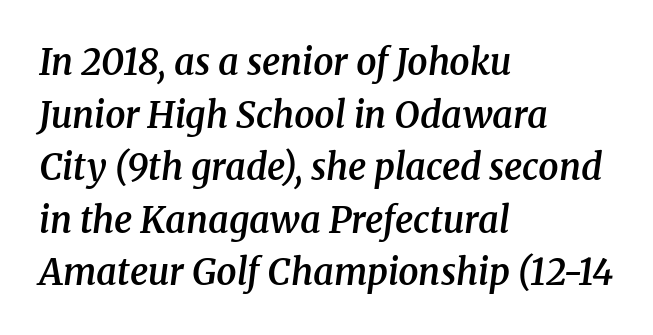
{"serif": "yes", "italic": "yes", "lean": "right", "slant_degrees": 8, "bold": "semi", "weight": "semibold", "width": "normal", "stroke_contrast": "medium", "x_height": "medium", "monospaced": "no", "underline": "no", "align": "left", "line_spacing": "normal", "line_spacing_ratio": 1.46, "letter_spacing": "normal", "letter_spacing_em": 0.0, "glyph_px": 36}
